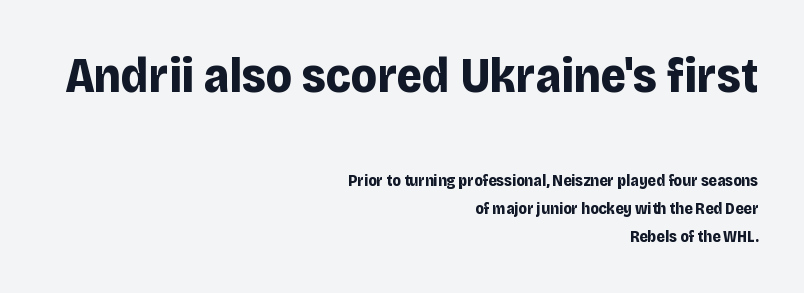
The image shows 49 px bold sans-serif type, upright; set right-aligned, line spacing 1.75x, normal letter spacing, not underlined; the first (top) block is 3.06x larger; low stroke contrast and a large x-height.
